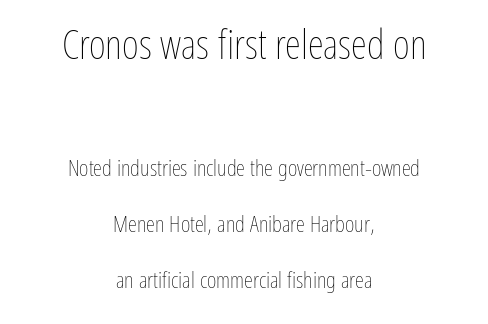
Typeset on center — no edge is straight. Reading down the column, the eye jumps a long way to each next line. The lettering stays uniformly vertical, giving the passage a roman look. No extra ink here — the face is not bold. Here the glyphs are tracked normally, forming tight word shapes.
